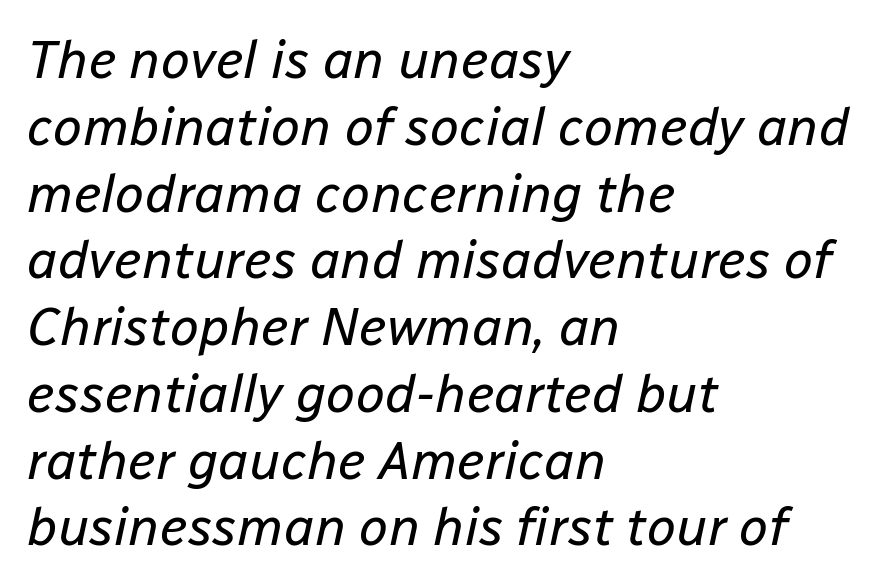
{"italic": "yes", "lean": "right", "slant_degrees": 12, "bold": "no", "weight": "regular", "width": "normal", "stroke_contrast": "low", "x_height": "medium", "monospaced": "no", "underline": "no", "align": "left", "line_spacing": "normal", "line_spacing_ratio": 1.26, "letter_spacing": "normal", "letter_spacing_em": 0.0, "glyph_px": 53}
